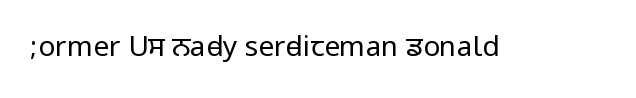
Q: Is the text bold? A: No.
Q: Is the text italic (slanted)? A: No, it is upright.
Q: Is the typeface a serif or a sans-serif typeface? A: Sans-serif.
Q: Is the text underlined? A: No.
Q: Is the spacing between letters normal or unusually wide? A: Normal.
Q: Width (condensed, normal, or wide)? A: Condensed.
Q: Stroke contrast? A: Low.
